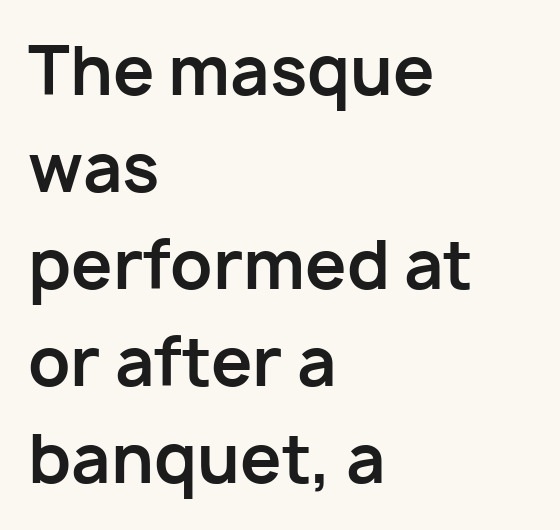
The image shows 66 px bold sans-serif type, upright; set left-aligned, normal line spacing (1.47x), normal letter spacing, not underlined; low stroke contrast and a medium x-height.
